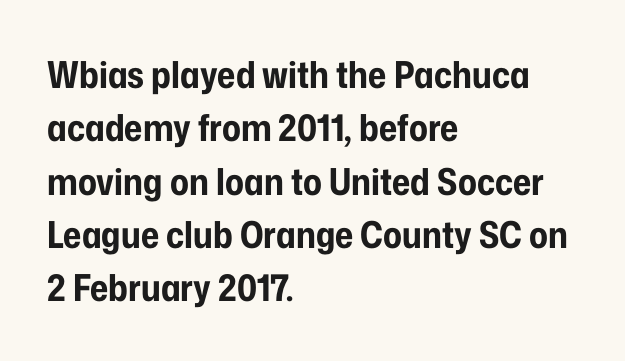
The image shows 37 px bold, condensed sans-serif type, upright; set left-aligned, normal line spacing (1.44x), normal letter spacing, not underlined; low stroke contrast and a medium x-height.
